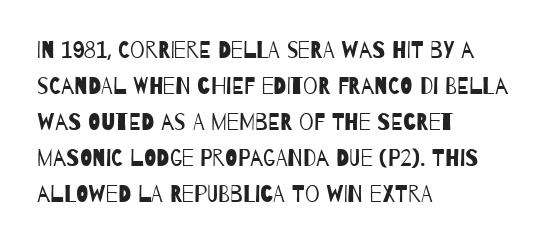
The image shows 23 px text type; set left-aligned, normal line spacing (1.56x), normal letter spacing, not underlined.
